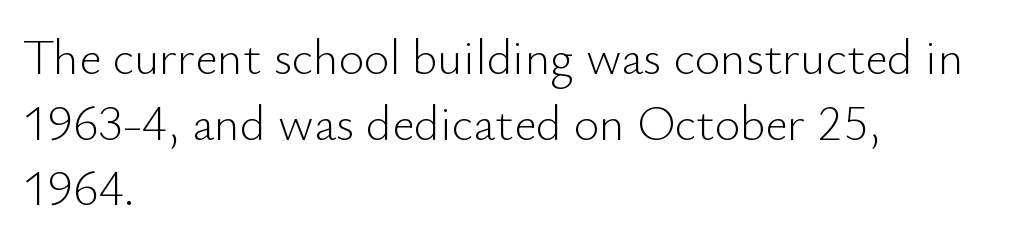
The image shows 49 px light sans-serif type, upright; set left-aligned, normal line spacing (1.34x), normal letter spacing, not underlined; low stroke contrast and a small x-height.
